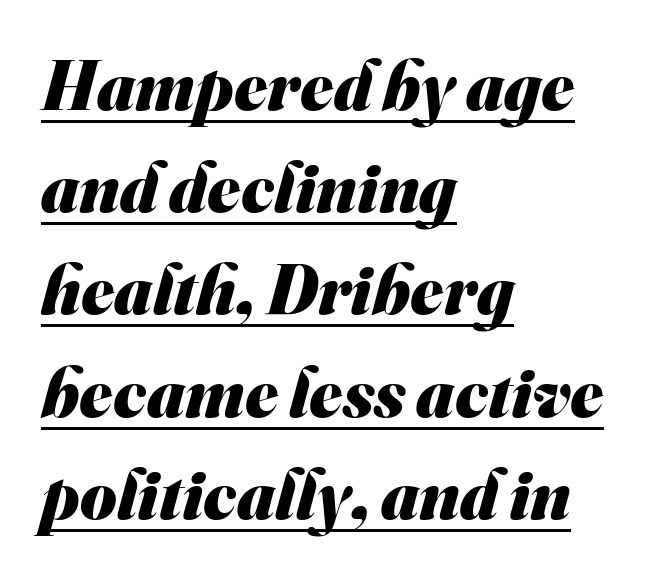
This rendering features underlined lettering. Chunky letters — that's bold for sure. You could not count columns in this text — the font is proportionally spaced. In terms of letterform style, serifs are entirely absent. Is the block centered? No — it sits flush against the left margin. Reading down the column, the eye jumps a familiar distance to each next line.
